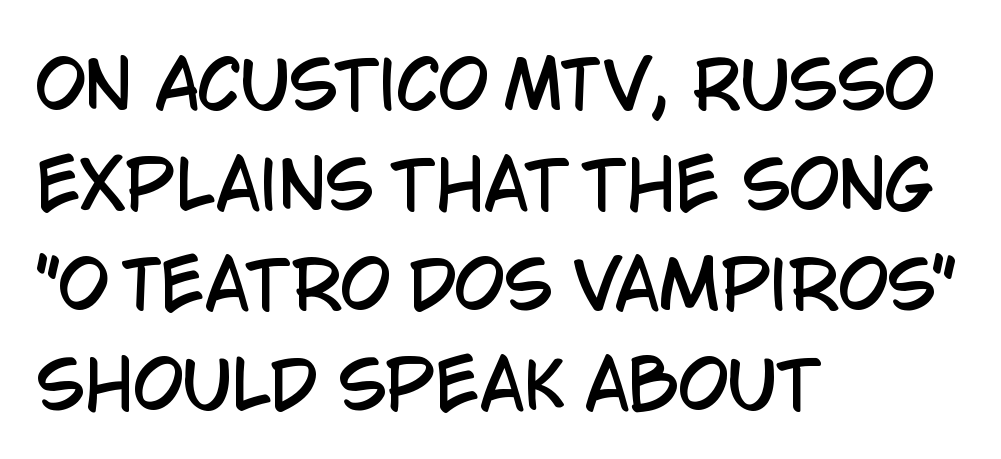
Q: Is the text italic (slanted)? A: No, it is upright.
Q: Is the typeface a serif or a sans-serif typeface? A: Sans-serif.
Q: Is the text underlined? A: No.
Q: How is the paragraph aligned? A: Left-aligned.
Q: Is the spacing between letters normal or unusually wide? A: Normal.
Q: Is the spacing between lines tight, normal or loose? A: Normal.
Q: Width (condensed, normal, or wide)? A: Condensed.
Q: Stroke contrast? A: Low.
Q: x-height? A: Large.
Q: Monospaced? A: No.
